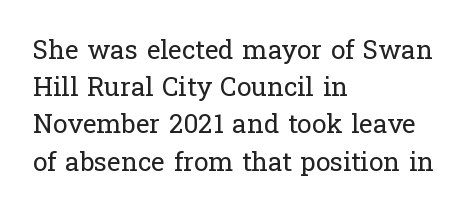
Q: Is the text bold? A: No.
Q: Is the text italic (slanted)? A: No, it is upright.
Q: Is the text underlined? A: No.
Q: How is the paragraph aligned? A: Left-aligned.
Q: Is the spacing between letters normal or unusually wide? A: Normal.
Q: Is the spacing between lines tight, normal or loose? A: Normal.
